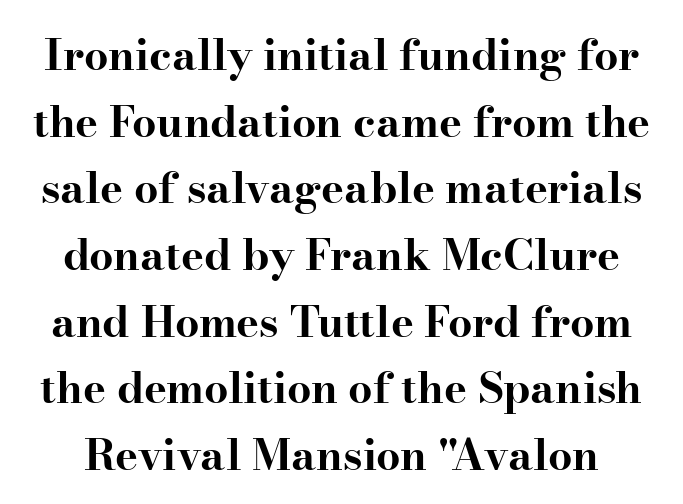
The image shows 43 px bold, wide serif type, upright; set normal line spacing (1.55x), normal letter spacing, not underlined; high stroke contrast and a small x-height.
